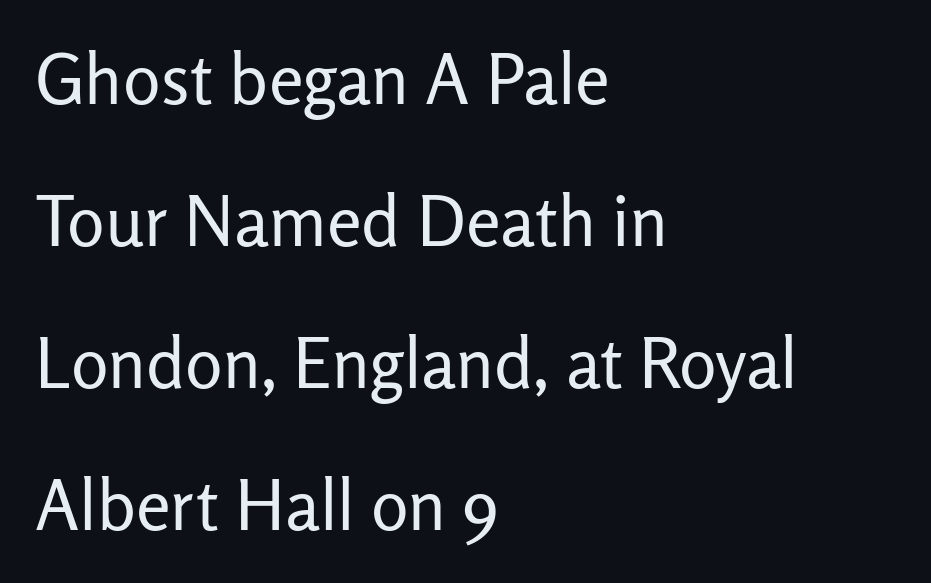
Q: Is the text bold? A: No.
Q: Is the text italic (slanted)? A: No, it is upright.
Q: Is the typeface a serif or a sans-serif typeface? A: Sans-serif.
Q: Is the text underlined? A: No.
Q: How is the paragraph aligned? A: Left-aligned.
Q: Is the spacing between letters normal or unusually wide? A: Normal.
Q: Is the spacing between lines tight, normal or loose? A: Loose.
Q: Width (condensed, normal, or wide)? A: Normal.
Q: Stroke contrast? A: Low.
Q: x-height? A: Medium.
Q: Monospaced? A: No.
